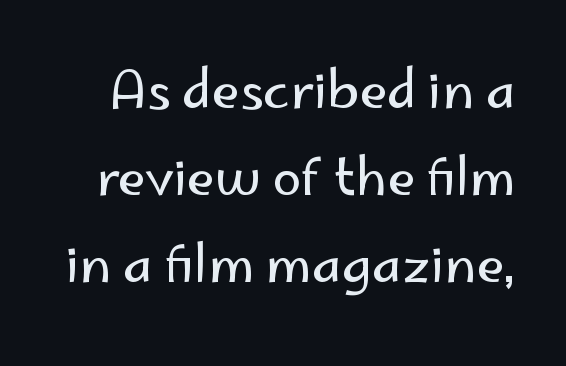
{"serif": "no", "italic": "no", "bold": "no", "weight": "regular", "width": "normal", "stroke_contrast": "low", "x_height": "small", "monospaced": "no", "underline": "no", "line_spacing": "normal", "line_spacing_ratio": 1.67, "letter_spacing": "normal", "letter_spacing_em": 0.0, "glyph_px": 52}
